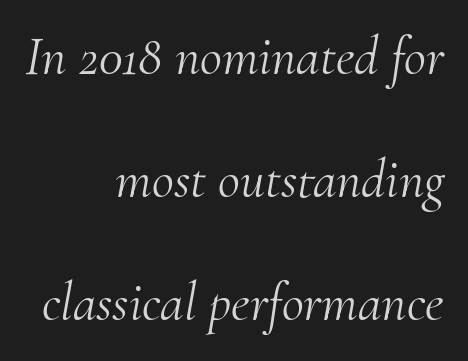
Line spacing here is loose. The letters are slanted; this is an italic face. Each letter's strokes conclude with small projecting serifs. Reading down the block, your eye finds every line finishing at a fixed right position. Default kerning and tracking; the words read as compact shapes.
